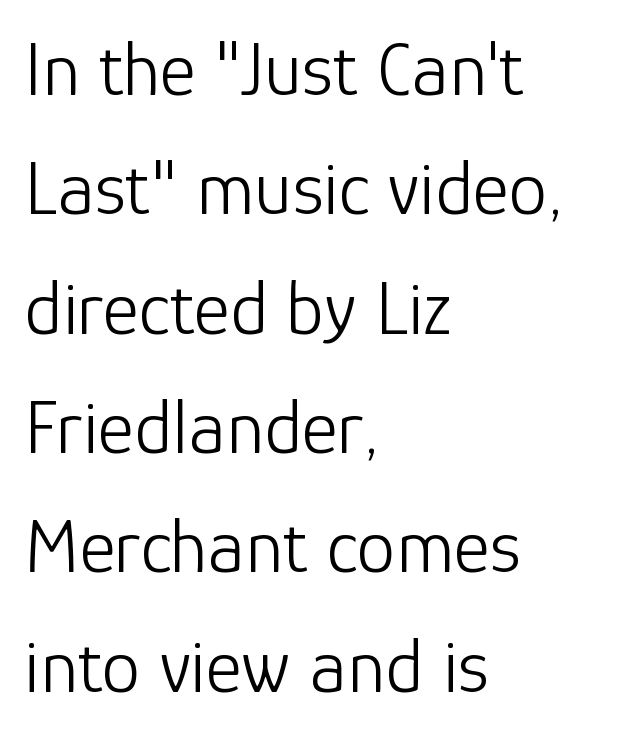
Leading matches the norm, producing a regular column. These lines are composed in type without serifs. A typesetter would call this proportional, since set widths differ per character. No italicization has been applied; the sample stays upright. Descenders hang freely into open space.
